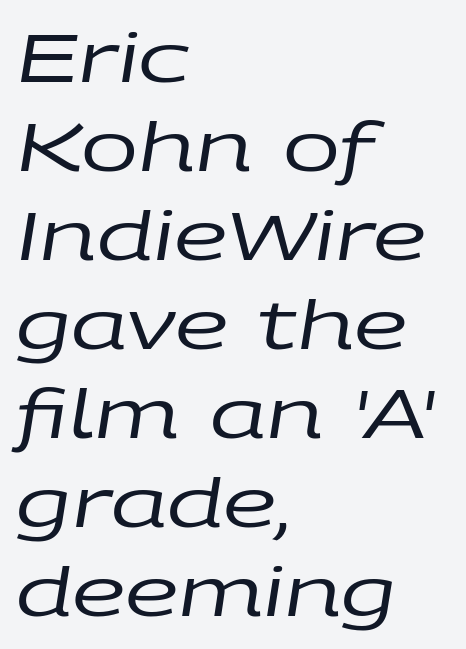
Q: Is the text bold? A: No.
Q: Is the text italic (slanted)? A: Yes, it leans right by about 9 degrees.
Q: Is the text underlined? A: No.
Q: How is the paragraph aligned? A: Left-aligned.
Q: Is the spacing between letters normal or unusually wide? A: Normal.
Q: Is the spacing between lines tight, normal or loose? A: Normal.
Q: Width (condensed, normal, or wide)? A: Wide.
Q: Stroke contrast? A: Low.
Q: x-height? A: Large.
Q: Monospaced? A: No.
